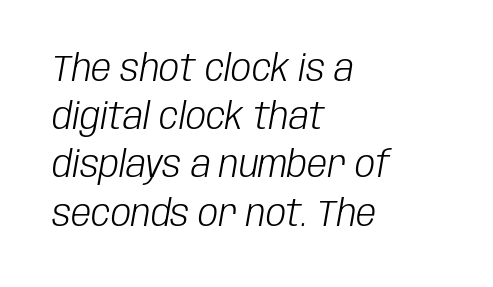
The image shows 36 px light, condensed type, italic (leaning right); set left-aligned, normal line spacing (1.34x), normal letter spacing, not underlined; low stroke contrast and a large x-height.
